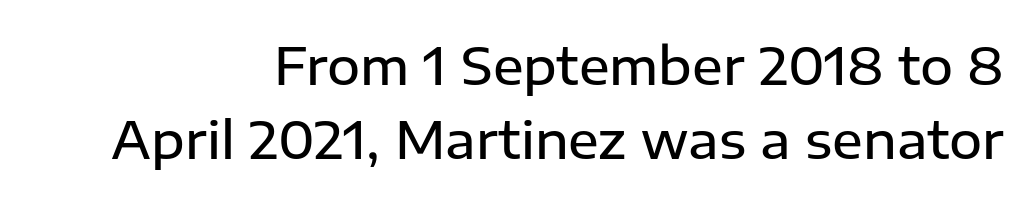
You could not count columns in this text — the font is proportionally spaced. The letters stand upright; this is a roman face. Horizontal bands of white between lines are of average thickness. Firm but not heavy-handed strokes: this text is semibold. The passage shown has conventional tracking throughout.
